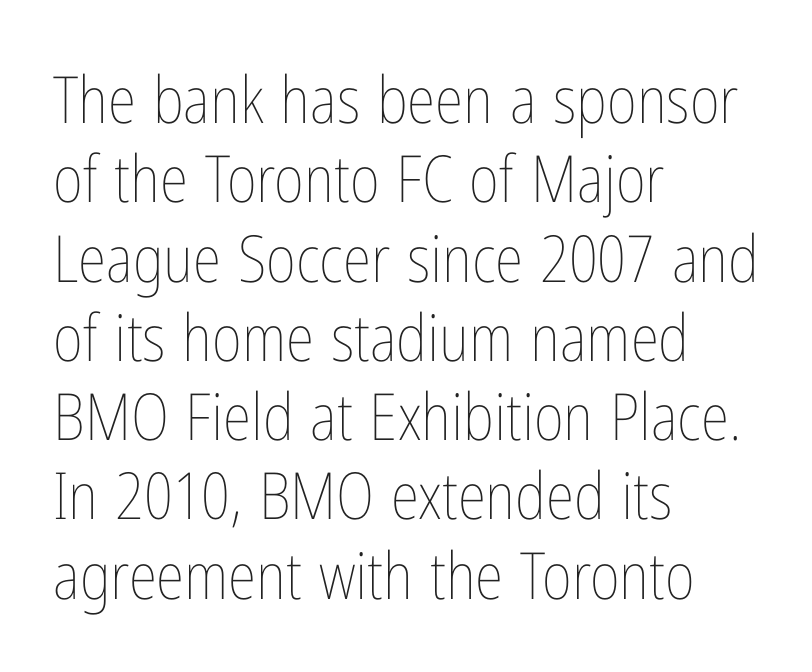
{"italic": "no", "bold": "no", "weight": "thin", "width": "condensed", "stroke_contrast": "low", "x_height": "medium", "monospaced": "no", "underline": "no", "align": "left", "line_spacing_ratio": 1.22, "letter_spacing": "normal", "letter_spacing_em": 0.0, "glyph_px": 65}
